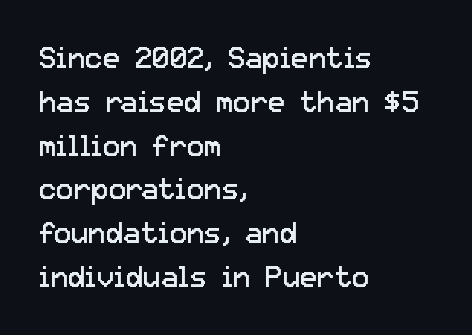
The image shows 29 px regular-weight sans-serif type, upright; set left-aligned, normal line spacing (1.51x), normal letter spacing, not underlined; low stroke contrast and a medium x-height.
